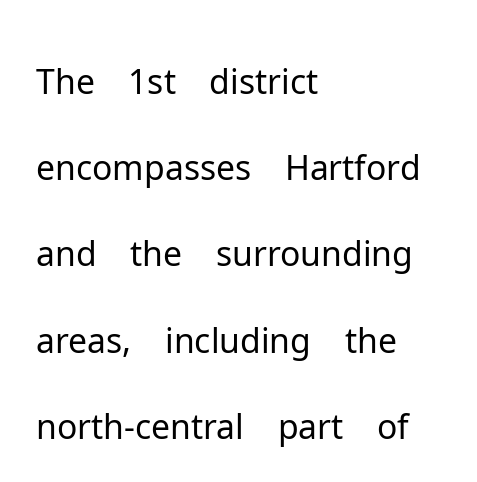
Q: Is the text bold? A: No.
Q: Is the text italic (slanted)? A: No, it is upright.
Q: Is the typeface a serif or a sans-serif typeface? A: Sans-serif.
Q: Is the text underlined? A: No.
Q: How is the paragraph aligned? A: Left-aligned.
Q: Is the spacing between letters normal or unusually wide? A: Normal.
Q: Is the spacing between lines tight, normal or loose? A: Normal.
Q: Width (condensed, normal, or wide)? A: Normal.
Q: Stroke contrast? A: Low.
Q: x-height? A: Medium.
Q: Monospaced? A: No.
